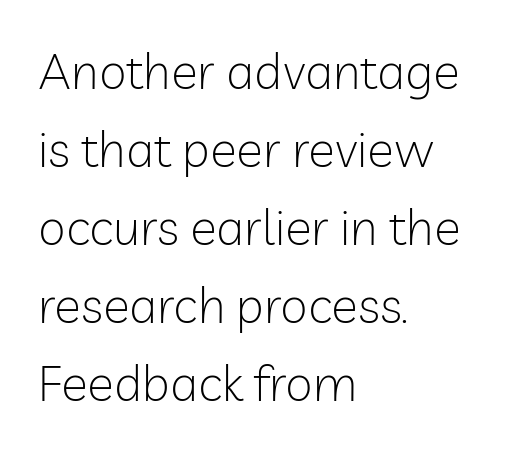
The image shows 50 px light sans-serif type, upright; set left-aligned, normal line spacing (1.56x), normal letter spacing, not underlined; low stroke contrast and a medium x-height.
